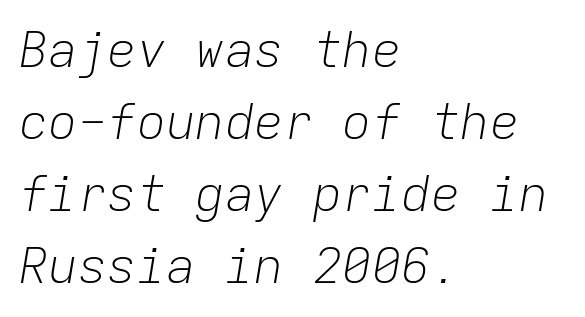
Q: Is the text bold? A: No.
Q: Is the text italic (slanted)? A: Yes, it leans right by about 9 degrees.
Q: Is the text underlined? A: No.
Q: How is the paragraph aligned? A: Left-aligned.
Q: Is the spacing between letters normal or unusually wide? A: Normal.
Q: Is the spacing between lines tight, normal or loose? A: Normal.
Q: Width (condensed, normal, or wide)? A: Normal.
Q: Stroke contrast? A: Low.
Q: x-height? A: Medium.
Q: Monospaced? A: Yes.
